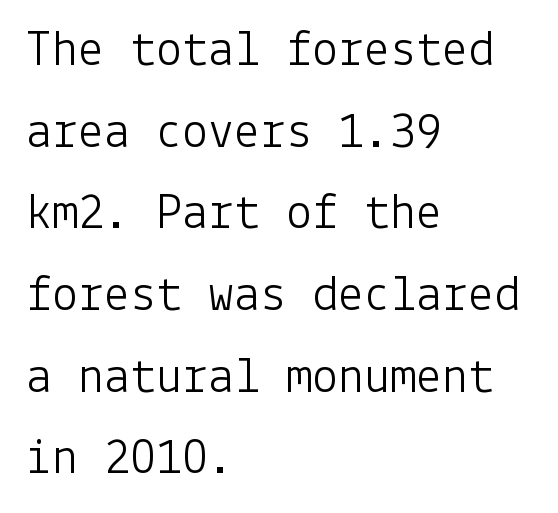
Words appear dense and cohesive because spacing is normal. Caption: multi-line text, flush left, ragged right. The typeface chosen for these lines omits serifs. The vertical gap from one line to the next is medium. The font is comparable to plain body text, perhaps lighter. The zone under the glyphs is completely vacant.
